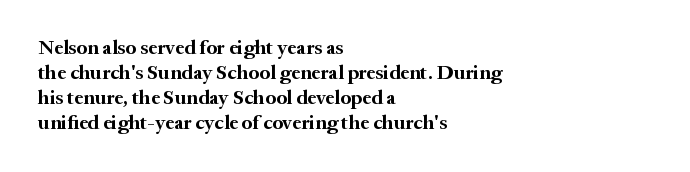
Q: Is the text bold? A: Yes.
Q: Is the text italic (slanted)? A: No, it is upright.
Q: Is the text underlined? A: No.
Q: How is the paragraph aligned? A: Left-aligned.
Q: Is the spacing between letters normal or unusually wide? A: Normal.
Q: Is the spacing between lines tight, normal or loose? A: Normal.
